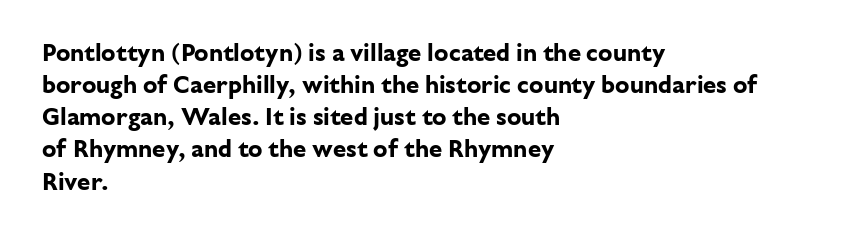
The image shows 24 px bold type, upright; set left-aligned, normal line spacing (1.34x), normal letter spacing, not underlined.
